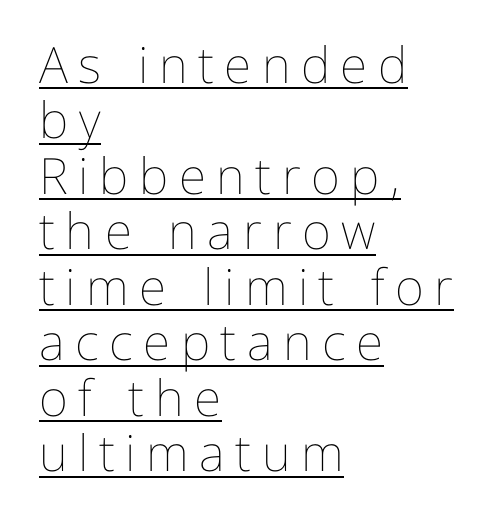
Q: Is the text bold? A: No.
Q: Is the text italic (slanted)? A: No, it is upright.
Q: Is the text underlined? A: Yes.
Q: How is the paragraph aligned? A: Left-aligned.
Q: Is the spacing between letters normal or unusually wide? A: Unusually wide.
Q: Is the spacing between lines tight, normal or loose? A: Tight.
Q: Width (condensed, normal, or wide)? A: Normal.
Q: Stroke contrast? A: Low.
Q: x-height? A: Medium.
Q: Monospaced? A: No.
